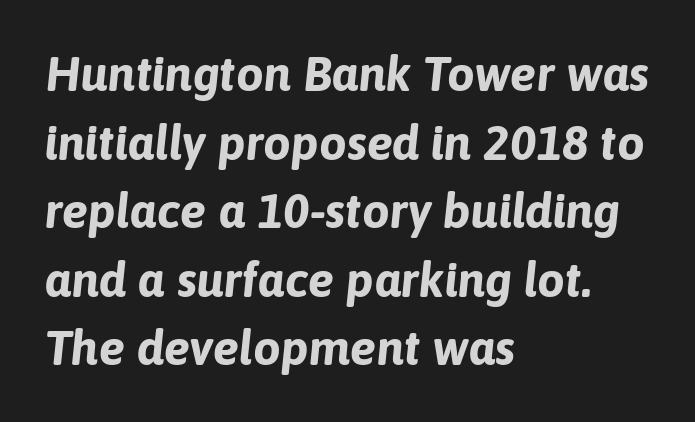
{"italic": "yes", "lean": "right", "slant_degrees": 6, "bold": "yes", "weight": "bold", "width": "normal", "stroke_contrast": "low", "x_height": "medium", "monospaced": "no", "underline": "no", "align": "left", "line_spacing": "normal", "line_spacing_ratio": 1.4, "letter_spacing": "normal", "letter_spacing_em": 0.0, "glyph_px": 49}
